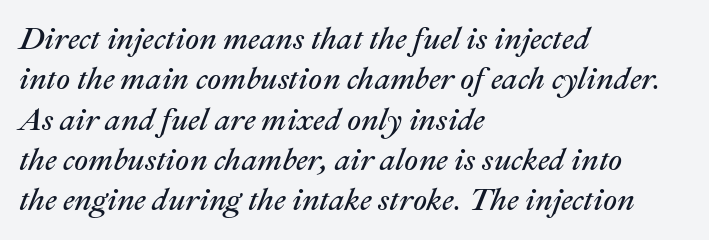
Q: Is the text bold? A: No.
Q: Is the text italic (slanted)? A: Yes, it leans right by about 22 degrees.
Q: Is the text underlined? A: No.
Q: How is the paragraph aligned? A: Left-aligned.
Q: Is the spacing between letters normal or unusually wide? A: Normal.
Q: Is the spacing between lines tight, normal or loose? A: Normal.
Q: Width (condensed, normal, or wide)? A: Normal.
Q: Stroke contrast? A: Medium.
Q: x-height? A: Medium.
Q: Monospaced? A: No.
